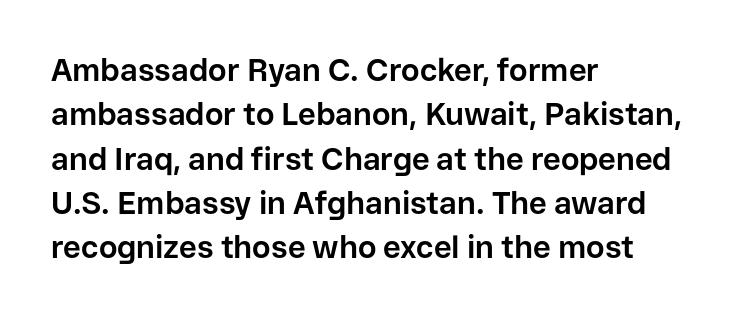
{"serif": "no", "italic": "no", "bold": "yes", "weight": "bold", "width": "normal", "stroke_contrast": "low", "x_height": "medium", "monospaced": "no", "underline": "no", "align": "left", "line_spacing": "normal", "line_spacing_ratio": 1.43, "letter_spacing": "normal", "letter_spacing_em": 0.0, "glyph_px": 31}
